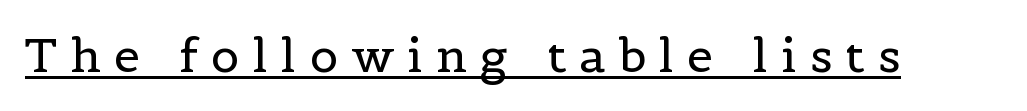
Q: Is the text bold? A: No.
Q: Is the text italic (slanted)? A: No, it is upright.
Q: Is the typeface a serif or a sans-serif typeface? A: Serif.
Q: Is the text underlined? A: Yes.
Q: Is the spacing between letters normal or unusually wide? A: Unusually wide.
Q: Width (condensed, normal, or wide)? A: Normal.
Q: x-height? A: Medium.
Q: Monospaced? A: No.
